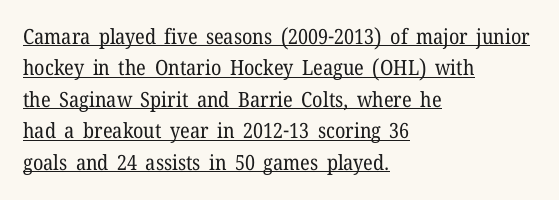
{"italic": "no", "bold": "no", "underline": "yes", "align": "left", "line_spacing": "normal", "line_spacing_ratio": 1.5, "letter_spacing": "normal", "letter_spacing_em": 0.0, "glyph_px": 21}
